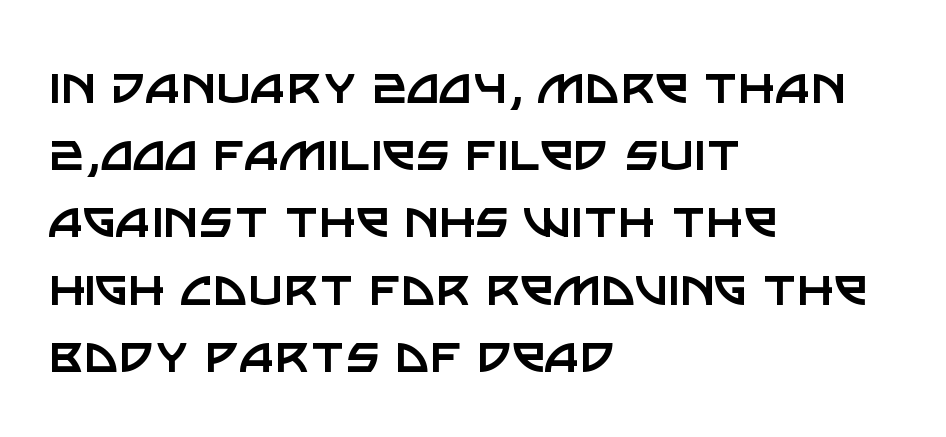
Q: Is the text bold? A: No.
Q: Is the text italic (slanted)? A: No, it is upright.
Q: Is the typeface a serif or a sans-serif typeface? A: Sans-serif.
Q: Is the text underlined? A: No.
Q: How is the paragraph aligned? A: Left-aligned.
Q: Is the spacing between letters normal or unusually wide? A: Normal.
Q: Is the spacing between lines tight, normal or loose? A: Tight.
Q: Width (condensed, normal, or wide)? A: Normal.
Q: Stroke contrast? A: Low.
Q: x-height? A: Large.
Q: Monospaced? A: No.
